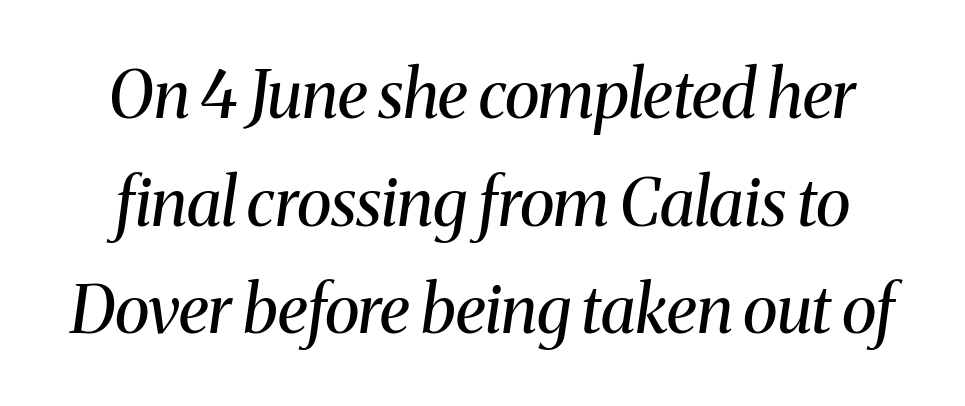
The image shows 66 px regular-weight serif type, italic (leaning right); set normal line spacing (1.63x), normal letter spacing, not underlined; medium stroke contrast and a medium x-height.
